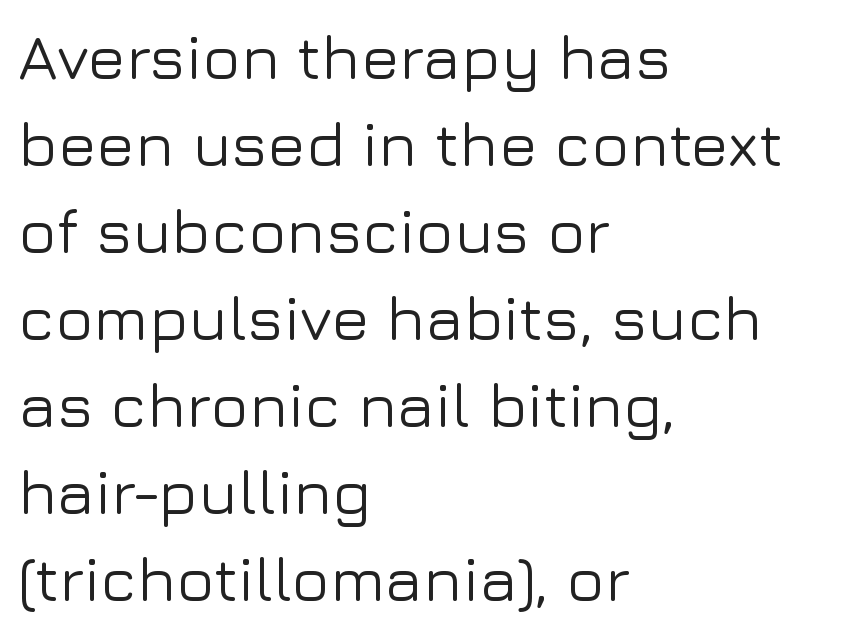
{"serif": "no", "italic": "no", "width": "normal", "stroke_contrast": "low", "x_height": "medium", "monospaced": "no", "underline": "no", "align": "left", "line_spacing": "normal", "line_spacing_ratio": 1.38, "letter_spacing": "normal", "letter_spacing_em": 0.0, "glyph_px": 63}
